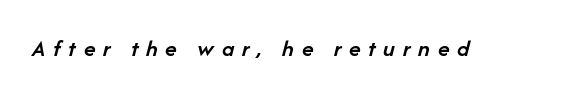
Type without underlining. Moderately thickened strokes mark this as semibold type. You could only call the tracking loose — the letters float apart. Is the type slanted? Yes — the strokes lean at a clear angle.
